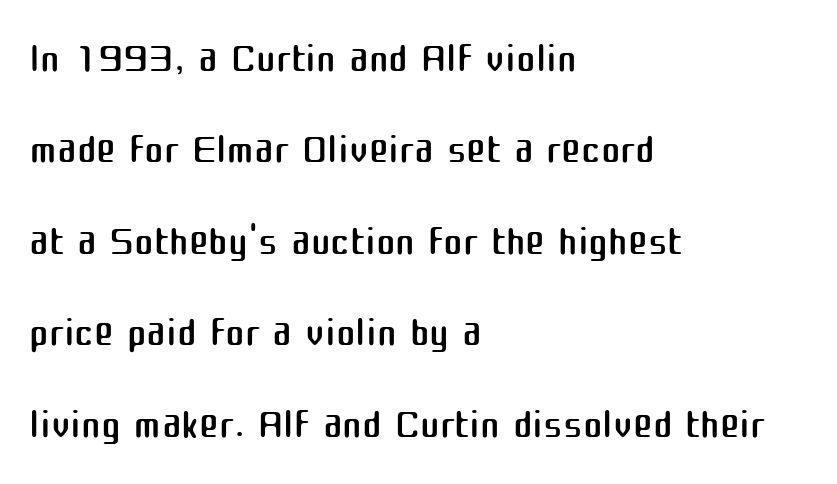
This is roman type, the default non-slanted kind. The words here are not underlined. Letters have the restrained weight of plain body copy at most. One-word summary of the alignment: left.
